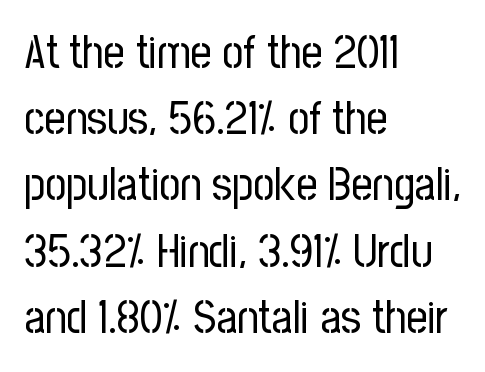
The image shows 46 px regular-weight, condensed sans-serif type, upright; set left-aligned, normal line spacing (1.44x), normal letter spacing, not underlined; low stroke contrast and a medium x-height.
